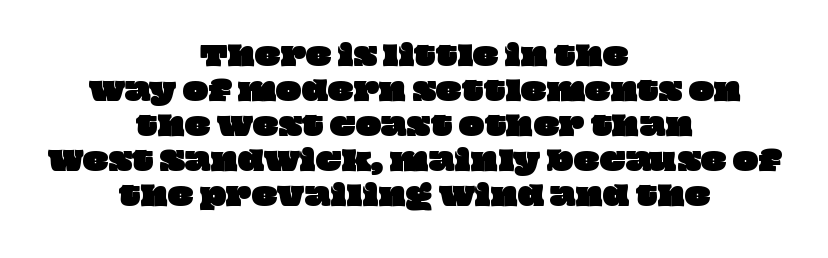
Check under the words: just untouched page. These lines are centered, leaving both edges ragged. The passage shown stacks its lines at a standard gap. A typesetter would call this zero additional tracking.
